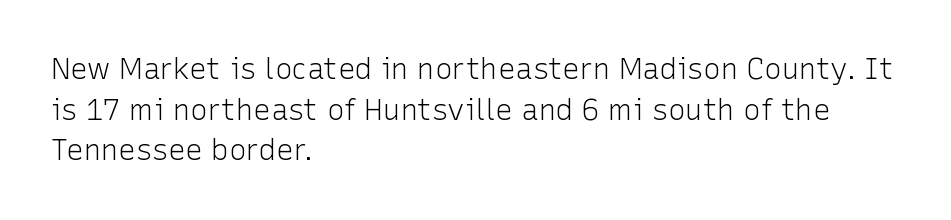
The image shows 29 px light sans-serif type, upright; set left-aligned, normal line spacing (1.4x), normal letter spacing, not underlined; low stroke contrast and a medium x-height.
